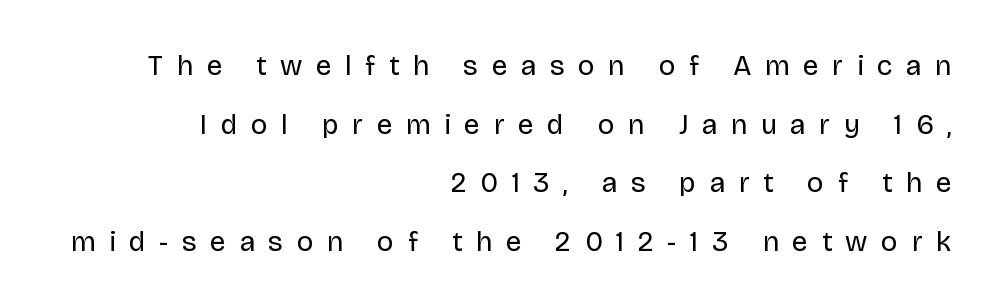
{"serif": "no", "italic": "no", "bold": "no", "weight": "regular", "width": "normal", "stroke_contrast": "low", "x_height": "large", "monospaced": "no", "underline": "no", "align": "right", "line_spacing": "loose", "line_spacing_ratio": 2.09, "letter_spacing": "wide", "letter_spacing_em": 0.49, "glyph_px": 28}
